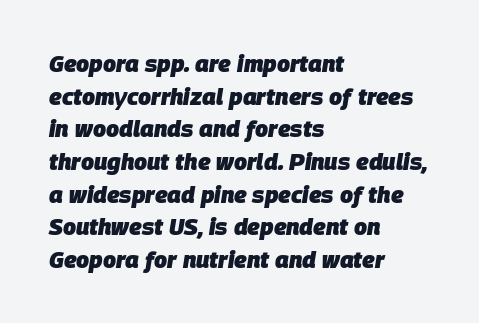
The rendering keeps characters at their native spacing. Plenty of ink on the page — the face is bold. Style check: oblique. Type without underlining. Leading matches the norm, producing a regular column. Caption: multi-line text, flush left, ragged right.
